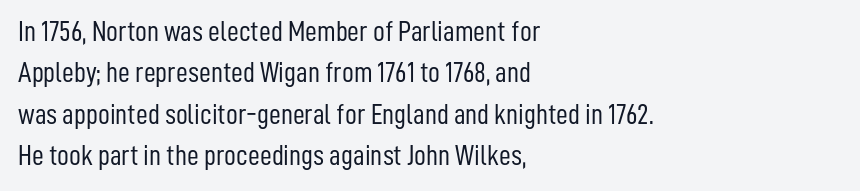
Looks like regular typesetting: each glyph gets only the width it needs. One glance says typical: line gaps are just what's usual. The paragraph has a hard left edge and a soft right edge. Posture: upright roman. Weight: regular or lighter.
